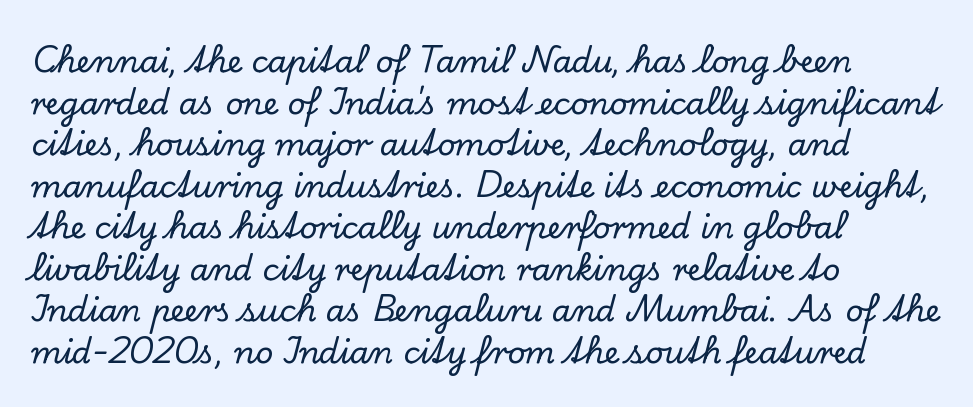
The image shows 31 px serif type; set left-aligned, normal line spacing (1.34x), normal letter spacing, not underlined; low stroke contrast and a small x-height.
